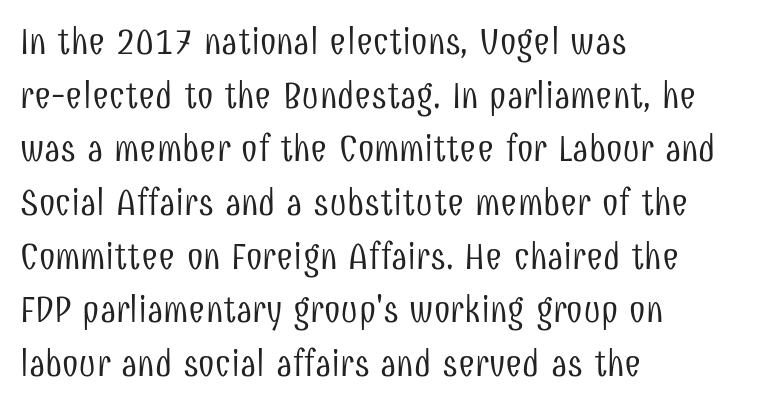
Default kerning and tracking; the words read as compact shapes. Quick note: not italic, upright. Typographically, this falls in the sans-serif category. Short and long lines alike share a common starting point at left. A light-to-regular cut is what we see here.
